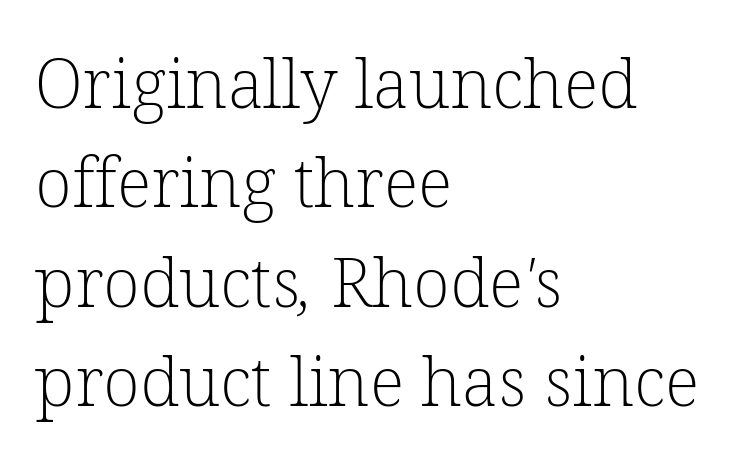
Q: Is the text bold? A: No.
Q: Is the typeface a serif or a sans-serif typeface? A: Serif.
Q: Is the text underlined? A: No.
Q: How is the paragraph aligned? A: Left-aligned.
Q: Is the spacing between letters normal or unusually wide? A: Normal.
Q: Is the spacing between lines tight, normal or loose? A: Normal.
Q: Width (condensed, normal, or wide)? A: Normal.
Q: Stroke contrast? A: Low.
Q: x-height? A: Medium.
Q: Monospaced? A: No.
